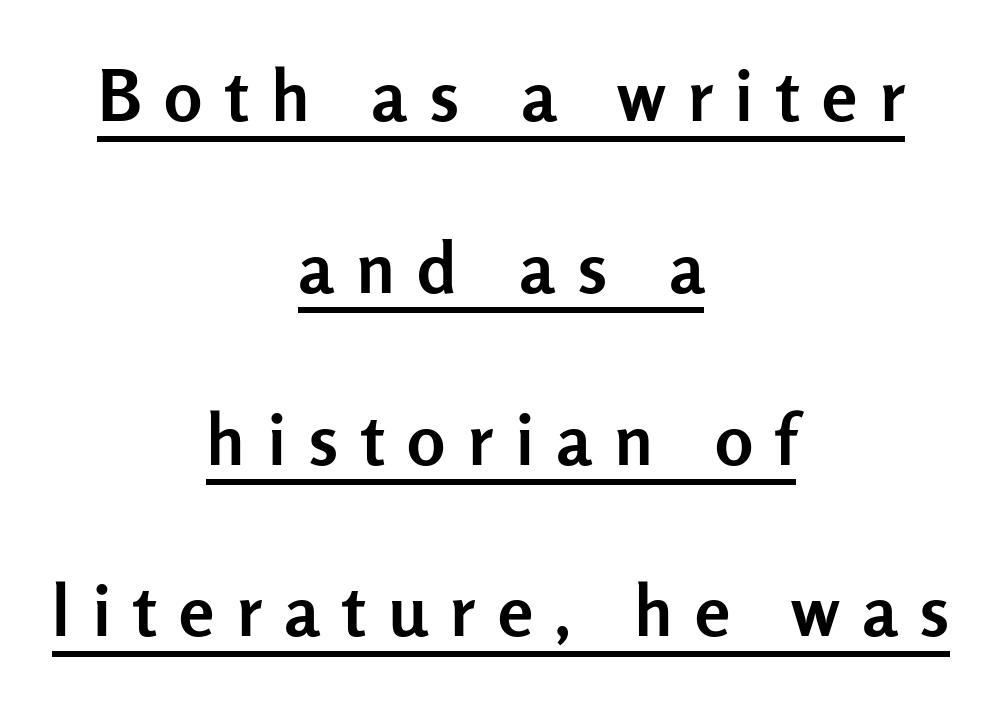
{"serif": "no", "italic": "no", "bold": "yes", "weight": "semibold", "width": "normal", "stroke_contrast": "low", "x_height": "medium", "monospaced": "no", "underline": "yes", "align": "center", "line_spacing": "loose", "line_spacing_ratio": 2.42, "letter_spacing": "wide", "letter_spacing_em": 0.32, "glyph_px": 71}
